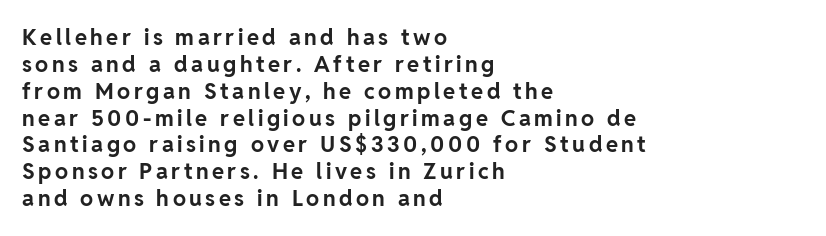
{"italic": "no", "bold": "yes", "underline": "no", "align": "left", "line_spacing_ratio": 1.22, "glyph_px": 22}
